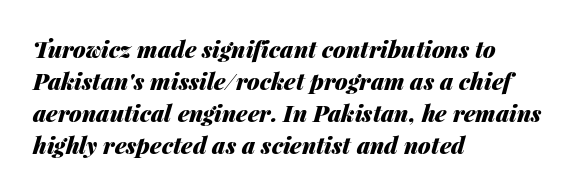
{"italic": "yes", "lean": "right", "slant_degrees": 14, "bold": "yes", "underline": "no", "align": "left", "line_spacing": "normal", "line_spacing_ratio": 1.39, "letter_spacing": "normal", "letter_spacing_em": 0.0, "glyph_px": 23}
